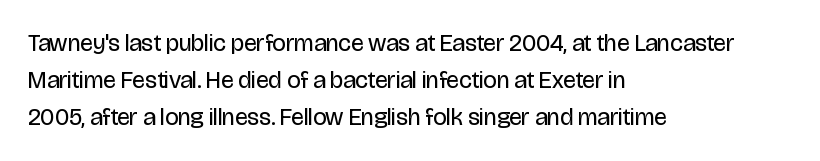
Ordinary non-slanted type is in use. This sample uses plain, unmodified letter spacing. Has an underline been added? It has not. The designer left line spacing at the default. The cut favours lightness, reaching ordinary text weight at its darkest. Layout note: lines flush left.
